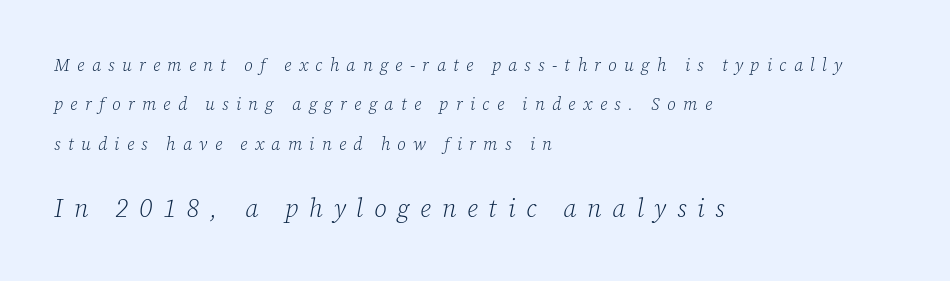
Tracking here is generous; glyphs stand well apart from one another. The strokes are not fattened; the text isn't bold. Beneath every word, the page is bare. Which of the two is more prominent by size? The second, at the bottom. One glance says open: line gaps are wider than usual.
